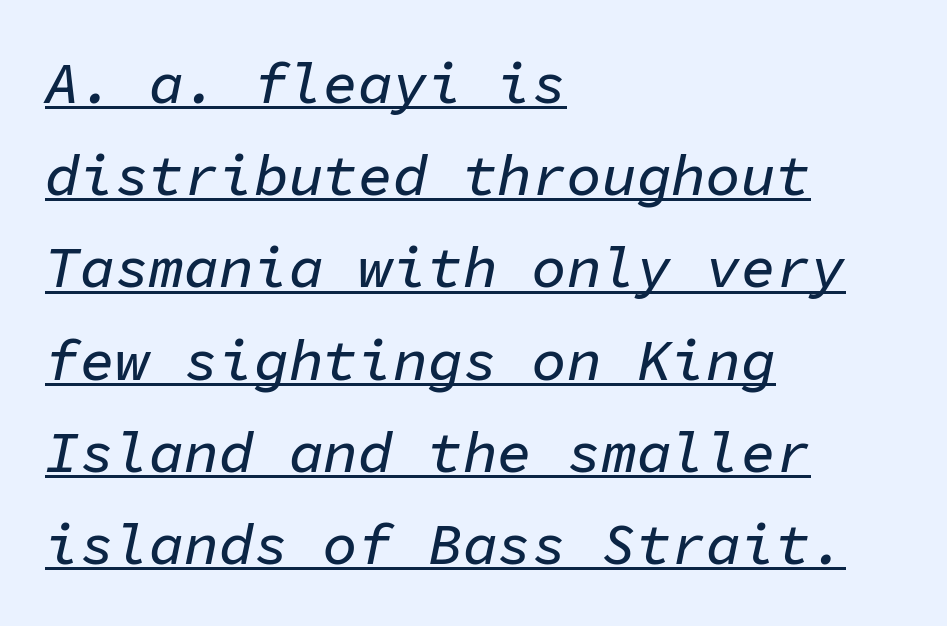
Q: Is the text italic (slanted)? A: Yes, it leans right by about 11 degrees.
Q: Is the text underlined? A: Yes.
Q: How is the paragraph aligned? A: Left-aligned.
Q: Is the spacing between letters normal or unusually wide? A: Normal.
Q: Is the spacing between lines tight, normal or loose? A: Normal.
Q: Width (condensed, normal, or wide)? A: Normal.
Q: Stroke contrast? A: Low.
Q: x-height? A: Medium.
Q: Monospaced? A: Yes.
